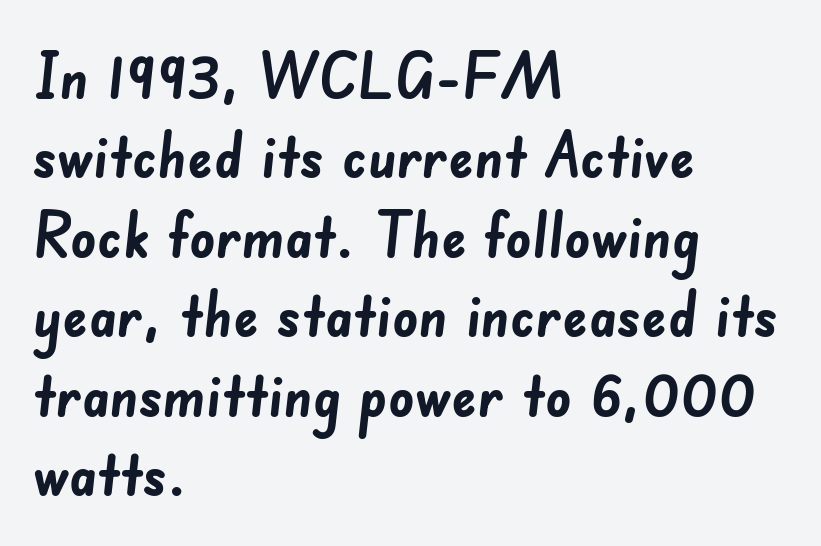
Looks like regular typesetting: each glyph gets only the width it needs. Nobody drew a line under any word here. Summary of weight: heavy, a full bold. These lines are set flush left with a ragged right edge. No feet cap the strokes, marking this as sans-serif type.
